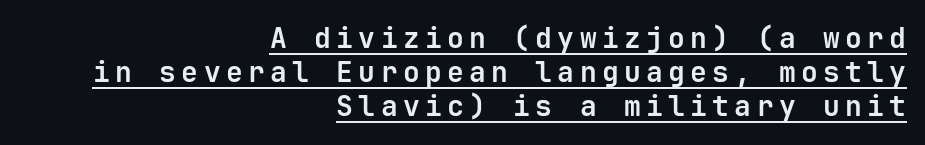
Q: Is the text bold? A: Yes.
Q: Is the text italic (slanted)? A: No, it is upright.
Q: Is the typeface a serif or a sans-serif typeface? A: Sans-serif.
Q: Is the text underlined? A: Yes.
Q: How is the paragraph aligned? A: Right-aligned.
Q: Width (condensed, normal, or wide)? A: Normal.
Q: Stroke contrast? A: Low.
Q: x-height? A: Medium.
Q: Monospaced? A: Yes.
